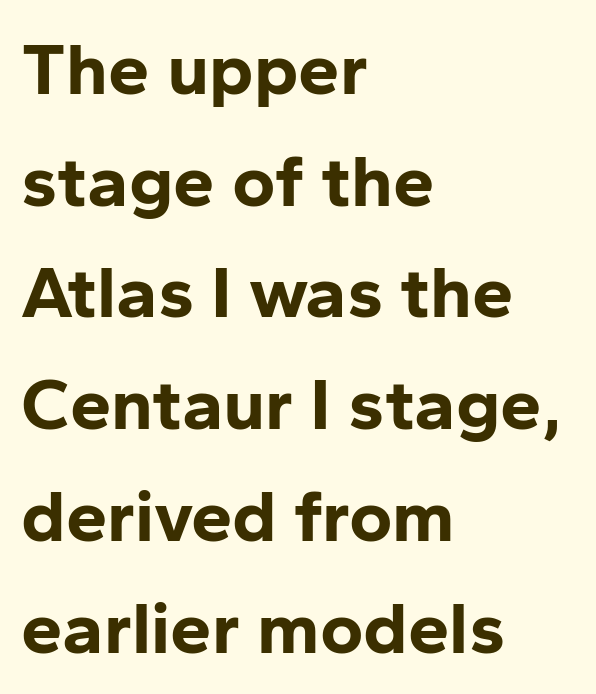
A typesetter would mark this as roman, not italic. Check the space under the baseline: it is left empty. I'd describe the lettering as bold — thick and assertive. The letterforms sit shoulder to shoulder at normal distance.
